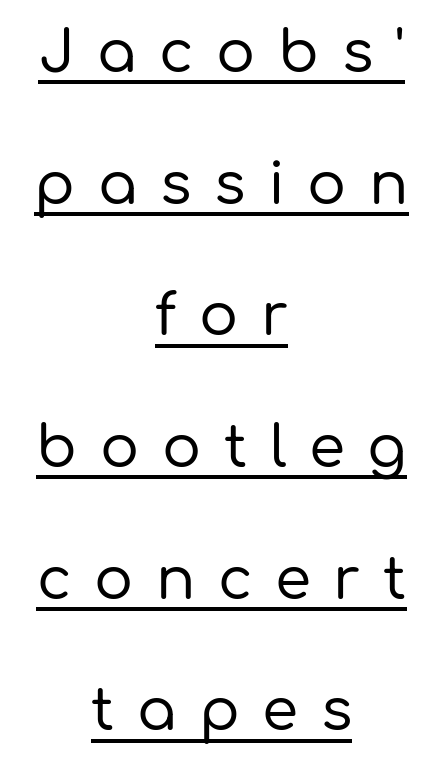
{"serif": "no", "italic": "no", "width": "normal", "stroke_contrast": "low", "x_height": "medium", "monospaced": "no", "underline": "yes", "align": "center", "line_spacing": "loose", "line_spacing_ratio": 2.27, "letter_spacing": "wide", "letter_spacing_em": 0.39, "glyph_px": 58}
